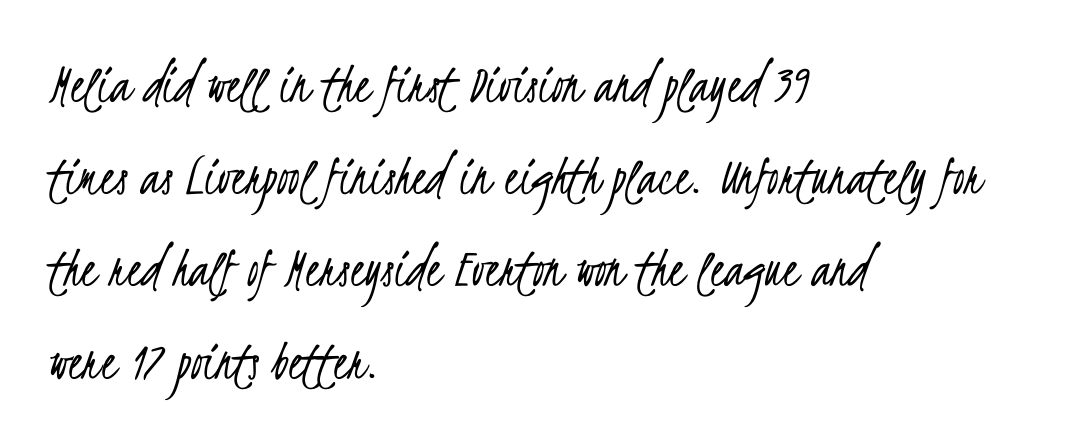
Q: Is the text bold? A: No.
Q: Is the typeface a serif or a sans-serif typeface? A: Sans-serif.
Q: Is the text underlined? A: No.
Q: How is the paragraph aligned? A: Left-aligned.
Q: Is the spacing between letters normal or unusually wide? A: Normal.
Q: Is the spacing between lines tight, normal or loose? A: Normal.
Q: Width (condensed, normal, or wide)? A: Condensed.
Q: Stroke contrast? A: Low.
Q: x-height? A: Small.
Q: Monospaced? A: No.
